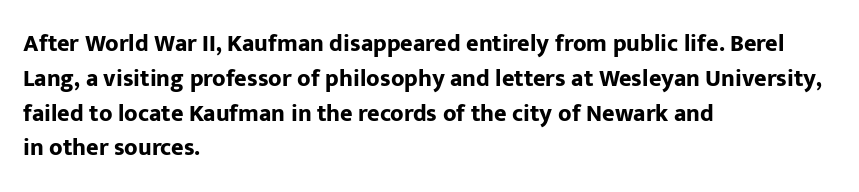
Nope, not italic — everything's standing straight. The passage shown has conventional tracking throughout. Bold? Absolutely — the strokes are thick and heavy. If you drew a ruler down the left edge, every line would touch it. The gap between lines stays unmarked. Horizontal bands of white between lines are of average thickness.
